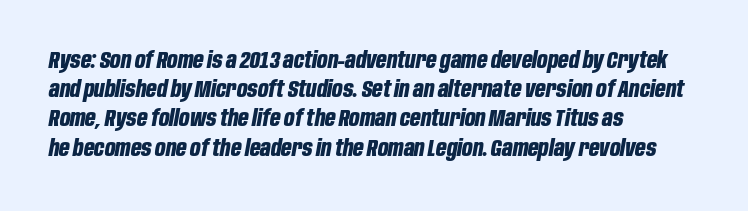
Q: Is the text bold? A: Yes.
Q: Is the text italic (slanted)? A: Yes, it leans right by about 10 degrees.
Q: Is the text underlined? A: No.
Q: How is the paragraph aligned? A: Left-aligned.
Q: Is the spacing between letters normal or unusually wide? A: Normal.
Q: Is the spacing between lines tight, normal or loose? A: Normal.
